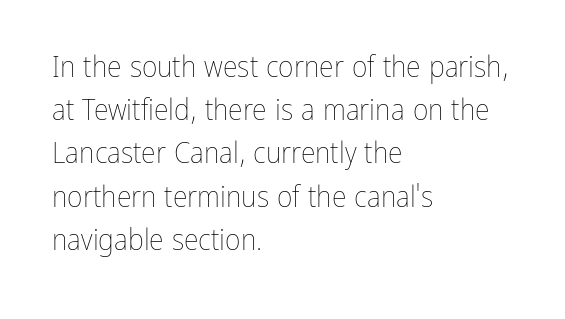
The leading is moderate, giving the passage an even texture. This rendering leaves character spacing at its baseline value. Varying glyph widths throughout — classic text-font behaviour. Unmarked baselines from the first word to the last. Weight: not bold — regular or lighter.
